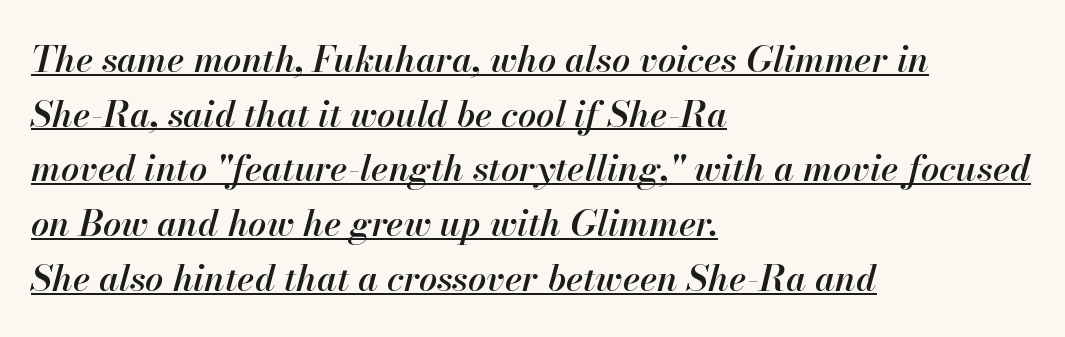
{"italic": "yes", "lean": "right", "slant_degrees": 13, "bold": "semi", "weight": "semibold", "width": "normal", "stroke_contrast": "high", "x_height": "small", "monospaced": "no", "underline": "yes", "align": "left", "line_spacing": "normal", "line_spacing_ratio": 1.52, "letter_spacing": "normal", "letter_spacing_em": 0.0, "glyph_px": 36}
